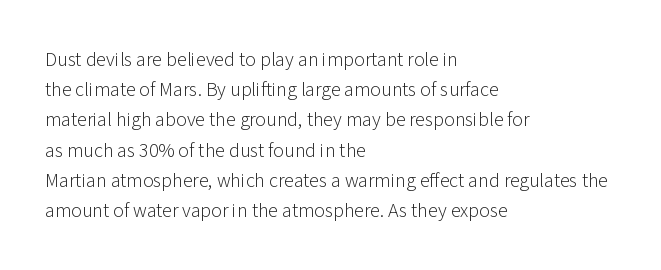
{"italic": "no", "bold": "no", "underline": "no", "align": "left", "line_spacing": "normal", "line_spacing_ratio": 1.51, "letter_spacing": "normal", "letter_spacing_em": 0.0, "glyph_px": 20}
